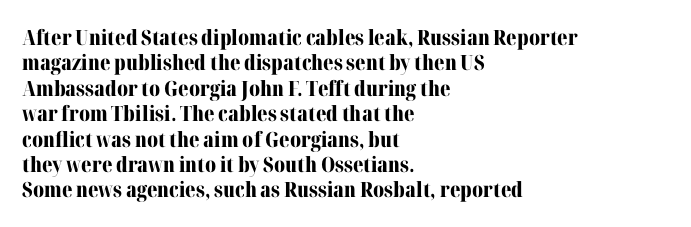
The gaps between neighbouring characters are ordinary and unremarkable. Heavy, bold letterforms. Posture: straight, roman, zero tilt. Caption: multi-line text, flush left, ragged right. Clear beneath every line of the passage.
